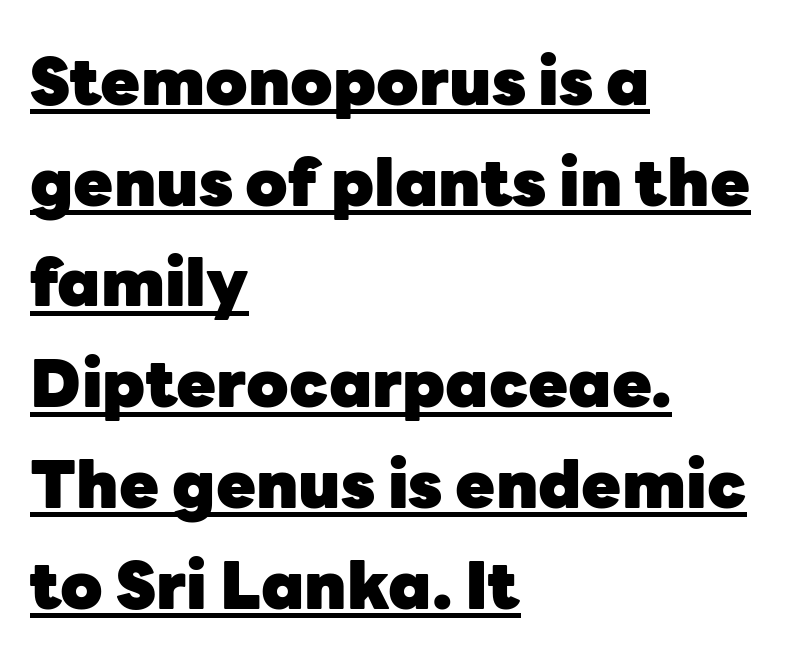
Q: Is the text bold? A: Yes.
Q: Is the text italic (slanted)? A: No, it is upright.
Q: Is the typeface a serif or a sans-serif typeface? A: Sans-serif.
Q: Is the text underlined? A: Yes.
Q: How is the paragraph aligned? A: Left-aligned.
Q: Is the spacing between letters normal or unusually wide? A: Normal.
Q: Is the spacing between lines tight, normal or loose? A: Normal.
Q: Width (condensed, normal, or wide)? A: Normal.
Q: Stroke contrast? A: Low.
Q: x-height? A: Medium.
Q: Monospaced? A: No.
